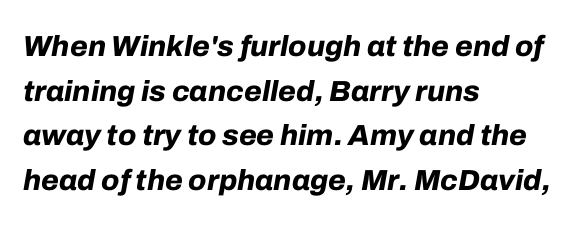
{"italic": "yes", "lean": "right", "slant_degrees": 10, "bold": "yes", "weight": "bold", "width": "normal", "stroke_contrast": "low", "x_height": "medium", "monospaced": "no", "underline": "no", "align": "left", "line_spacing": "normal", "line_spacing_ratio": 1.54, "letter_spacing": "normal", "letter_spacing_em": 0.0, "glyph_px": 29}
